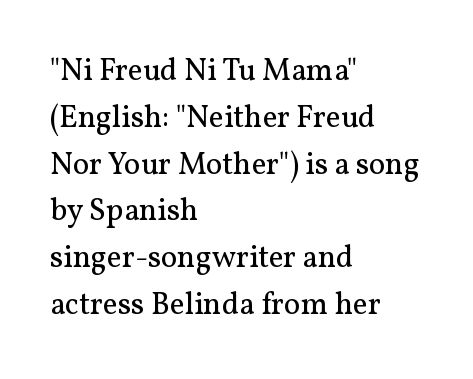
Q: Is the text bold? A: No.
Q: Is the text italic (slanted)? A: No, it is upright.
Q: Is the typeface a serif or a sans-serif typeface? A: Serif.
Q: Is the text underlined? A: No.
Q: How is the paragraph aligned? A: Left-aligned.
Q: Is the spacing between letters normal or unusually wide? A: Normal.
Q: Is the spacing between lines tight, normal or loose? A: Normal.
Q: Width (condensed, normal, or wide)? A: Normal.
Q: Stroke contrast? A: Medium.
Q: x-height? A: Medium.
Q: Monospaced? A: No.
